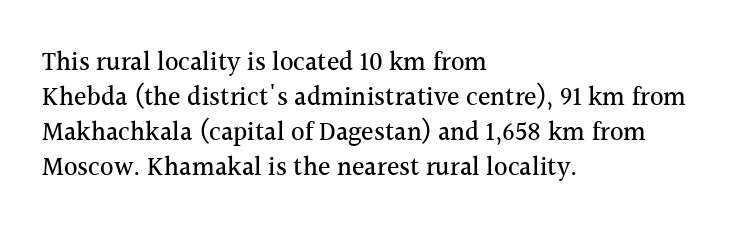
Q: Is the text italic (slanted)? A: No, it is upright.
Q: Is the text underlined? A: No.
Q: How is the paragraph aligned? A: Left-aligned.
Q: Is the spacing between letters normal or unusually wide? A: Normal.
Q: Is the spacing between lines tight, normal or loose? A: Normal.
